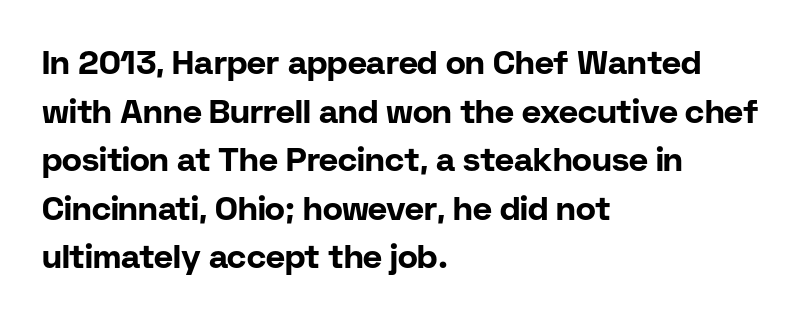
Q: Is the text bold? A: Yes.
Q: Is the text italic (slanted)? A: No, it is upright.
Q: Is the typeface a serif or a sans-serif typeface? A: Sans-serif.
Q: Is the text underlined? A: No.
Q: How is the paragraph aligned? A: Left-aligned.
Q: Is the spacing between letters normal or unusually wide? A: Normal.
Q: Is the spacing between lines tight, normal or loose? A: Normal.
Q: Width (condensed, normal, or wide)? A: Normal.
Q: Stroke contrast? A: Low.
Q: x-height? A: Medium.
Q: Monospaced? A: No.
